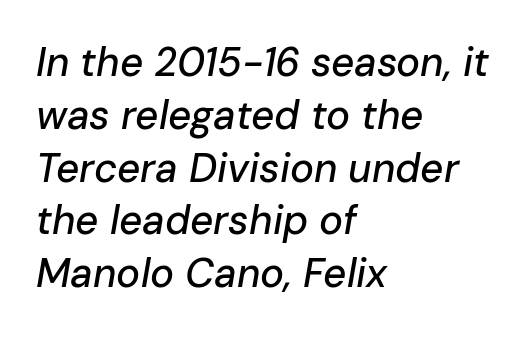
Q: Is the text italic (slanted)? A: Yes, it leans right by about 10 degrees.
Q: Is the text underlined? A: No.
Q: How is the paragraph aligned? A: Left-aligned.
Q: Is the spacing between letters normal or unusually wide? A: Normal.
Q: Is the spacing between lines tight, normal or loose? A: Normal.
Q: Width (condensed, normal, or wide)? A: Normal.
Q: Stroke contrast? A: Low.
Q: x-height? A: Medium.
Q: Monospaced? A: No.
